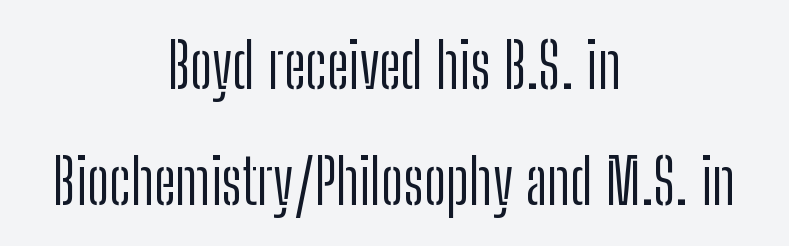
{"serif": "no", "italic": "no", "bold": "no", "weight": "light", "width": "condensed", "stroke_contrast": "low", "x_height": "medium", "monospaced": "no", "underline": "no", "align": "center", "line_spacing_ratio": 1.84, "letter_spacing": "normal", "letter_spacing_em": 0.0, "glyph_px": 63}
